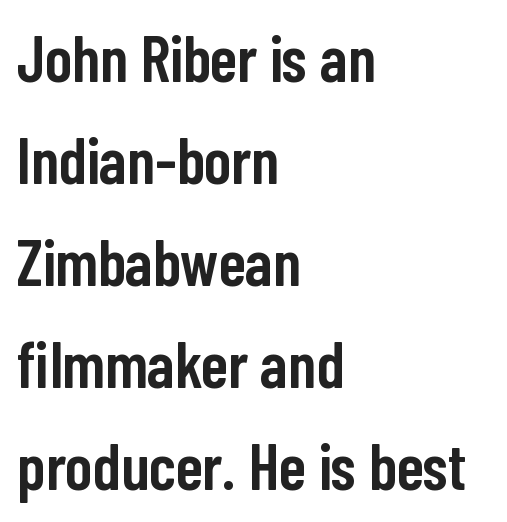
The image shows 65 px semibold, condensed sans-serif type, upright; set left-aligned, normal line spacing (1.57x), normal letter spacing, not underlined; low stroke contrast and a medium x-height.
